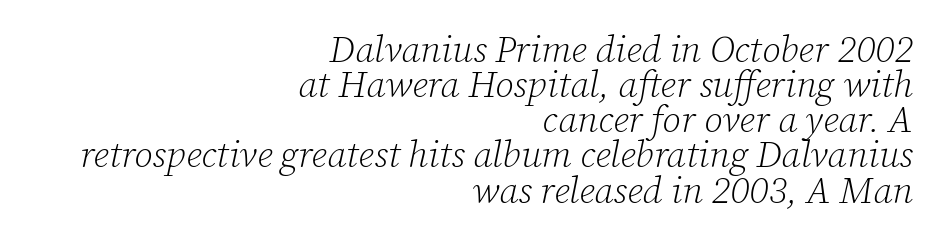
Q: Is the text bold? A: No.
Q: Is the text italic (slanted)? A: Yes, it leans right by about 12 degrees.
Q: Is the typeface a serif or a sans-serif typeface? A: Serif.
Q: Is the text underlined? A: No.
Q: How is the paragraph aligned? A: Right-aligned.
Q: Is the spacing between letters normal or unusually wide? A: Normal.
Q: Is the spacing between lines tight, normal or loose? A: Tight.
Q: Width (condensed, normal, or wide)? A: Normal.
Q: Stroke contrast? A: Low.
Q: x-height? A: Medium.
Q: Monospaced? A: No.
